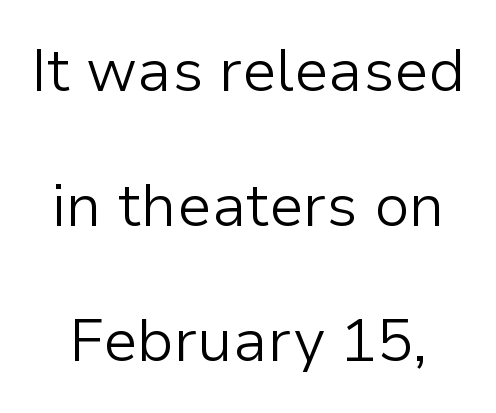
Q: Is the text bold? A: No.
Q: Is the text italic (slanted)? A: No, it is upright.
Q: Is the typeface a serif or a sans-serif typeface? A: Sans-serif.
Q: Is the text underlined? A: No.
Q: Is the spacing between letters normal or unusually wide? A: Normal.
Q: Is the spacing between lines tight, normal or loose? A: Loose.
Q: Width (condensed, normal, or wide)? A: Normal.
Q: Stroke contrast? A: Low.
Q: x-height? A: Medium.
Q: Monospaced? A: No.
